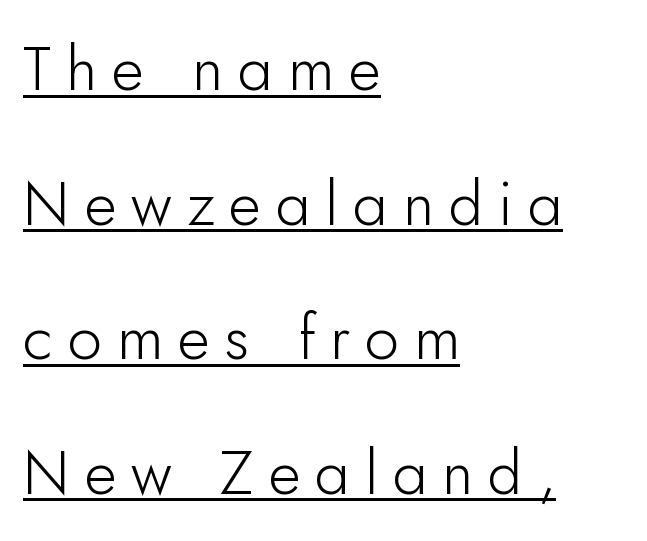
Q: Is the text bold? A: No.
Q: Is the text italic (slanted)? A: No, it is upright.
Q: Is the typeface a serif or a sans-serif typeface? A: Sans-serif.
Q: Is the text underlined? A: Yes.
Q: How is the paragraph aligned? A: Left-aligned.
Q: Is the spacing between letters normal or unusually wide? A: Unusually wide.
Q: Is the spacing between lines tight, normal or loose? A: Loose.
Q: Width (condensed, normal, or wide)? A: Normal.
Q: Stroke contrast? A: Low.
Q: x-height? A: Small.
Q: Monospaced? A: No.
